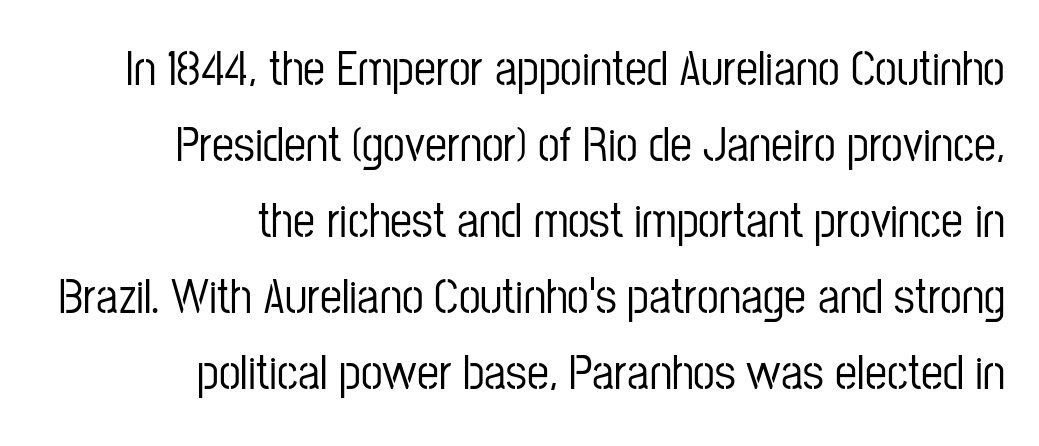
Evenly set lines give the paragraph a standard silhouette. Does the type have serifs? No, each stem ends abruptly. You can tell it's not italic because the verticals are truly vertical. If you drew a ruler down the right edge, every line would touch it. Glance below the letters and you will spot only blank space.
